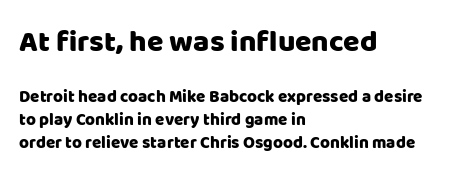
The rendering anchors every line to the left-hand side. Line spacing here is normal. The earlier block is typeset at a bigger size than the later block. When letters stand straight like this, we call the style roman or upright. Check the space under the baseline: it is left empty. Default kerning and tracking; the words read as compact shapes.
